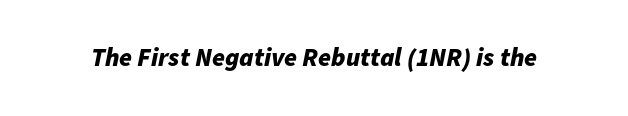
The image shows 26 px bold type, italic (leaning right); set normal letter spacing, not underlined.
